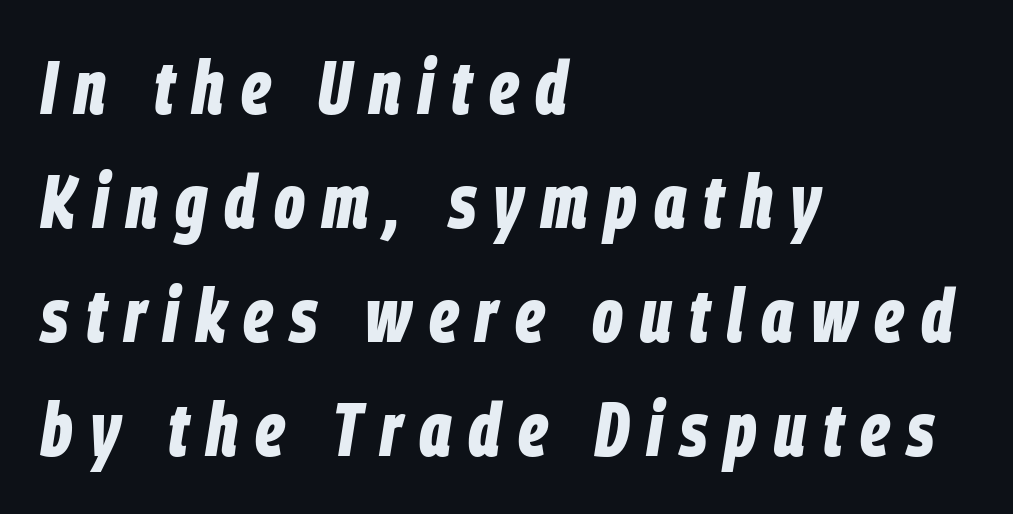
The image shows 75 px bold, condensed type, italic (leaning right); set left-aligned, normal line spacing (1.52x), unusually wide letter spacing (+0.23 em), not underlined; low stroke contrast and a large x-height.
